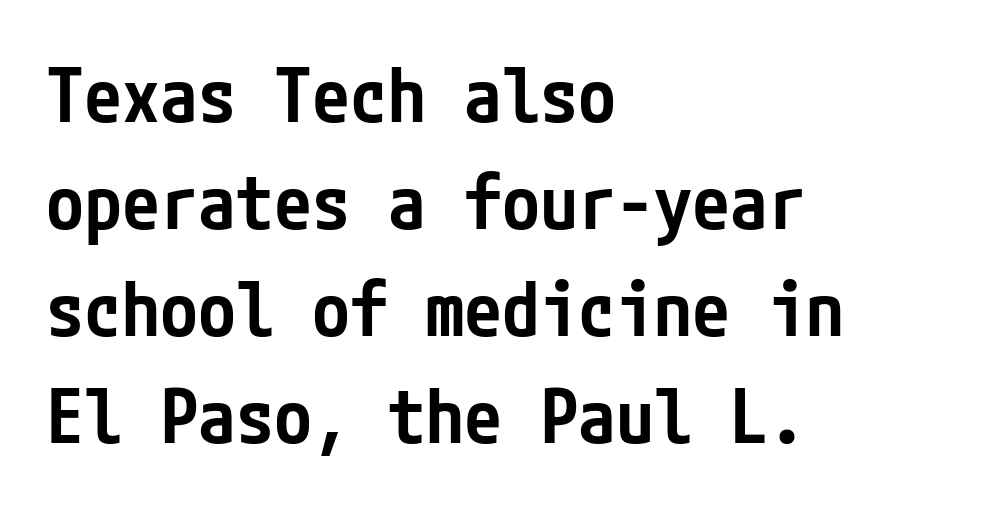
{"serif": "no", "italic": "no", "bold": "semi", "weight": "semibold", "width": "condensed", "stroke_contrast": "low", "x_height": "medium", "underline": "no", "align": "left", "line_spacing": "normal", "line_spacing_ratio": 1.41, "letter_spacing": "normal", "letter_spacing_em": 0.0, "glyph_px": 76}
